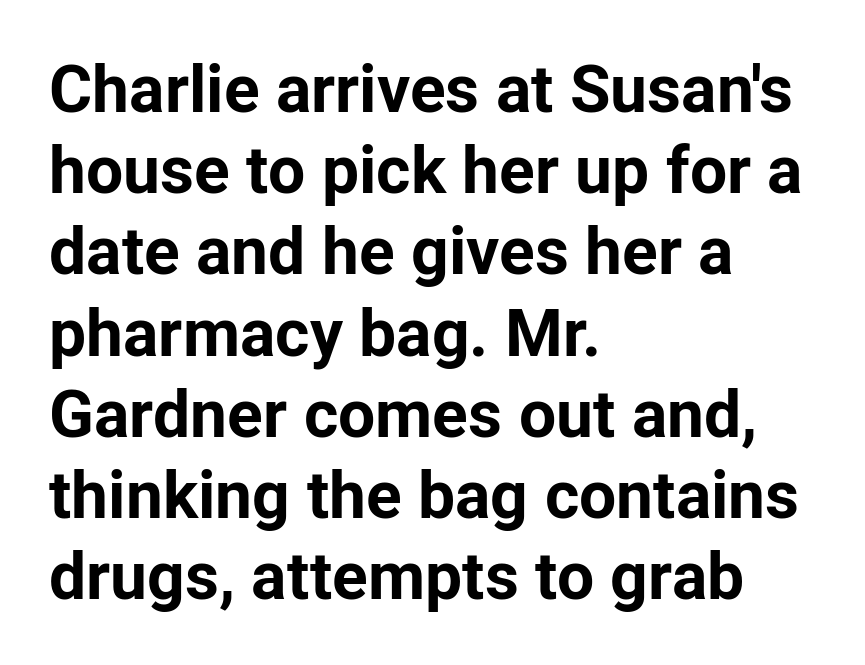
{"serif": "no", "italic": "no", "bold": "yes", "weight": "bold", "width": "normal", "stroke_contrast": "low", "x_height": "medium", "monospaced": "no", "underline": "no", "align": "left", "line_spacing_ratio": 1.23, "letter_spacing": "normal", "letter_spacing_em": 0.0, "glyph_px": 66}
